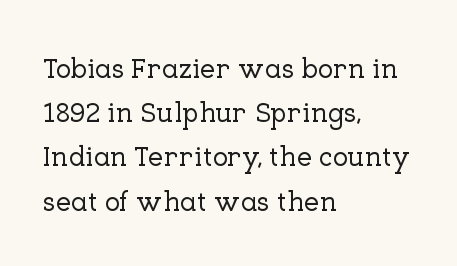
{"serif": "yes", "italic": "no", "width": "normal", "stroke_contrast": "low", "x_height": "medium", "monospaced": "no", "underline": "no", "align": "left", "line_spacing": "normal", "line_spacing_ratio": 1.58, "letter_spacing": "normal", "letter_spacing_em": 0.0, "glyph_px": 28}
